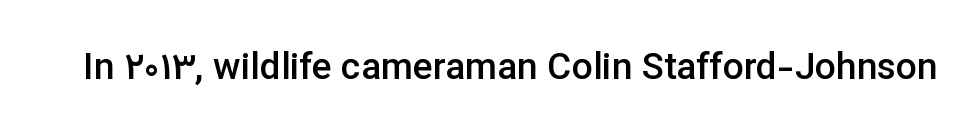
Q: Is the text bold? A: Semi-bold.
Q: Is the text italic (slanted)? A: No, it is upright.
Q: Is the typeface a serif or a sans-serif typeface? A: Sans-serif.
Q: Is the text underlined? A: No.
Q: Is the spacing between letters normal or unusually wide? A: Normal.
Q: Width (condensed, normal, or wide)? A: Normal.
Q: Stroke contrast? A: Low.
Q: x-height? A: Medium.
Q: Monospaced? A: No.
